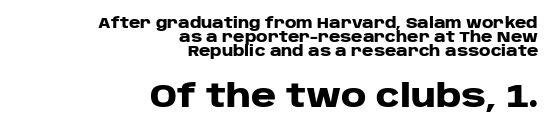
Rendered with straight, roman letterforms. The passage is arranged like a letterhead date or caption credit — flush right. The space directly below the letters is spotless. The rendering uses natural spacing where letterforms have individual widths. The leading is snug, giving the passage a crowded texture.
